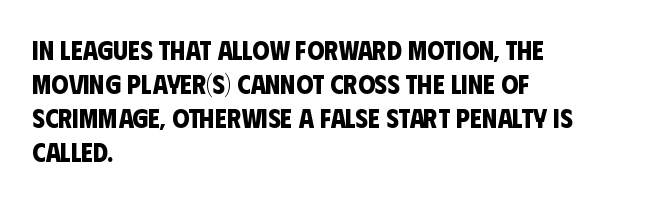
{"bold": "yes", "underline": "no", "align": "left", "line_spacing": "normal", "line_spacing_ratio": 1.26, "letter_spacing": "normal", "letter_spacing_em": 0.0, "glyph_px": 27}
